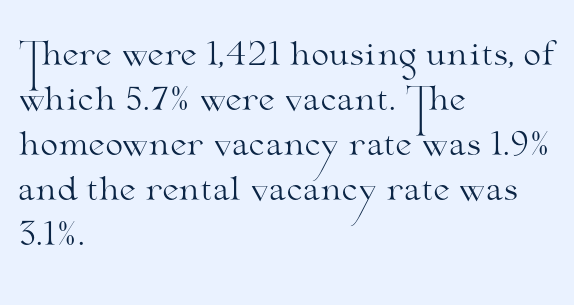
{"serif": "yes", "italic": "no", "bold": "no", "weight": "light", "width": "wide", "stroke_contrast": "medium", "x_height": "small", "monospaced": "no", "underline": "no", "align": "left", "line_spacing": "normal", "line_spacing_ratio": 1.41, "letter_spacing": "normal", "letter_spacing_em": 0.0, "glyph_px": 32}
